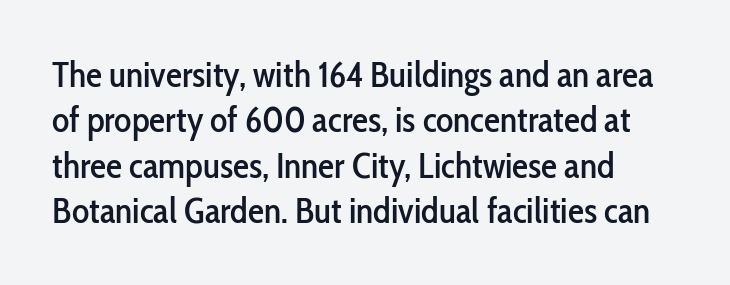
{"serif": "no", "italic": "no", "width": "condensed", "stroke_contrast": "low", "x_height": "medium", "monospaced": "no", "underline": "no", "align": "left", "line_spacing": "normal", "line_spacing_ratio": 1.26, "letter_spacing": "normal", "letter_spacing_em": 0.0, "glyph_px": 36}
